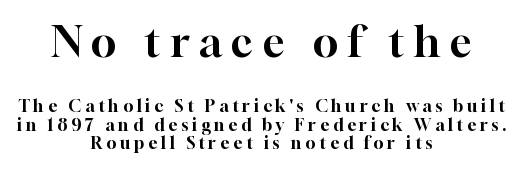
The image shows 42 px serif type, upright; set centered, tight line spacing (1.09x), unusually wide letter spacing (+0.22 em), not underlined; the first (top) block is 2.47x larger; high stroke contrast and a medium x-height.
